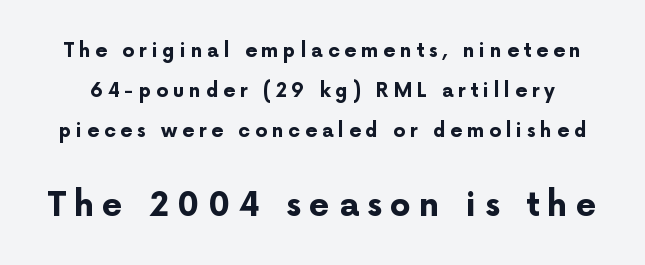
The image shows 33 px bold sans-serif type, upright; set loose line spacing (2.11x), unusually wide letter spacing (+0.25 em), not underlined; the second (bottom) block is 1.74x larger; low stroke contrast and a medium x-height.
